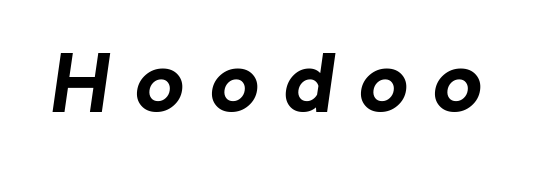
The image shows 79 px bold type, italic (leaning right); set unusually wide letter spacing (+0.32 em), not underlined; low stroke contrast and a medium x-height.
